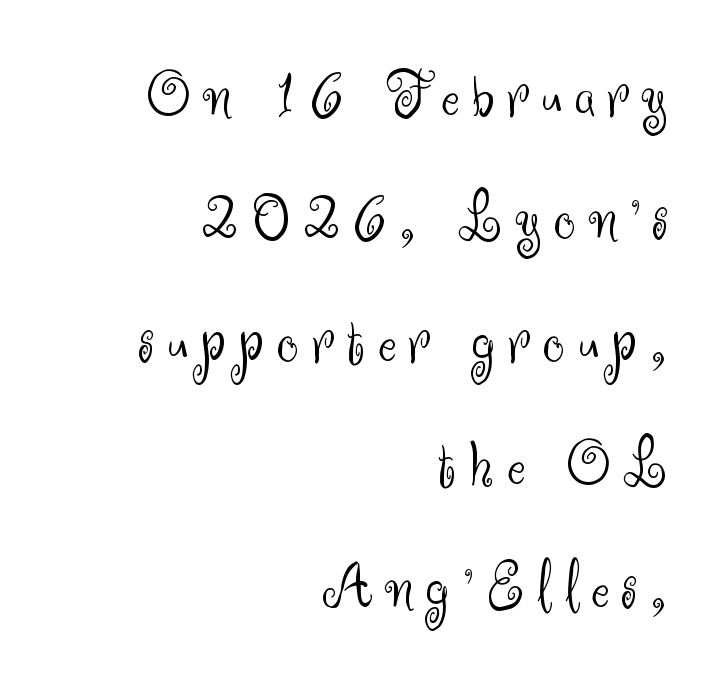
{"serif": "no", "italic": "no", "bold": "no", "weight": "light", "width": "normal", "stroke_contrast": "medium", "x_height": "small", "monospaced": "no", "underline": "no", "align": "right", "line_spacing_ratio": 1.81, "glyph_px": 68}
